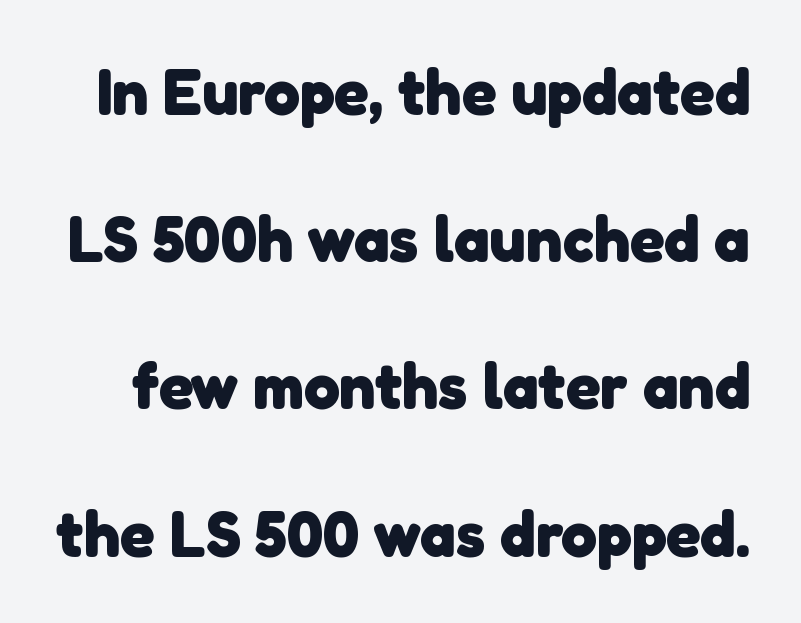
Q: Is the text bold? A: Yes.
Q: Is the typeface a serif or a sans-serif typeface? A: Sans-serif.
Q: Is the text underlined? A: No.
Q: Is the spacing between letters normal or unusually wide? A: Normal.
Q: Is the spacing between lines tight, normal or loose? A: Loose.
Q: Width (condensed, normal, or wide)? A: Normal.
Q: Stroke contrast? A: Low.
Q: x-height? A: Medium.
Q: Monospaced? A: No.
